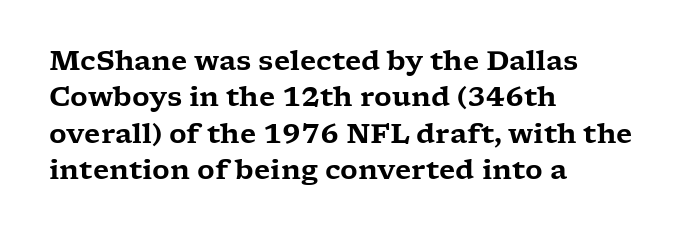
Tracking value appears to be zero — textbook default spacing. The type sits square on the baseline with zero lean. A clean baseline with only descenders dipping below it. Is the block centered? No — it sits flush against the left margin. Notice how descenders clear the ascenders below comfortably — that's standard leading.
